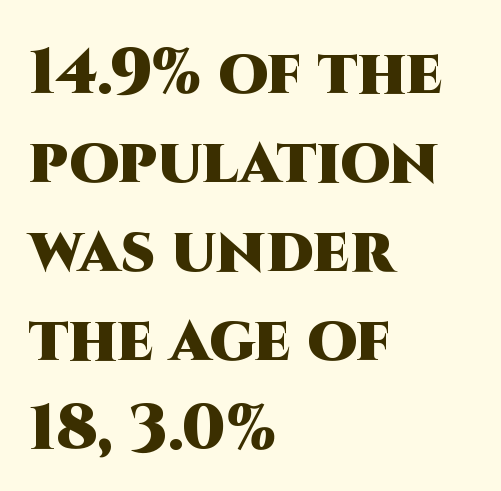
The image shows 64 px heavy sans-serif type, upright; set left-aligned, normal line spacing (1.39x), normal letter spacing, not underlined; high stroke contrast and a large x-height.
